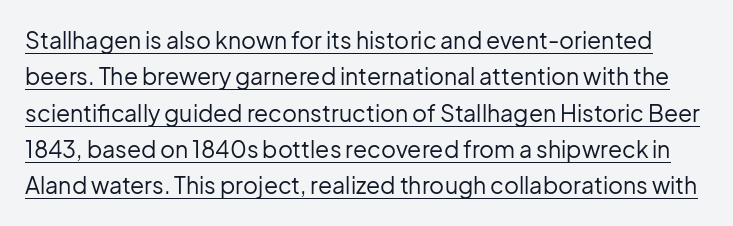
{"italic": "no", "bold": "no", "underline": "yes", "line_spacing": "normal", "line_spacing_ratio": 1.58, "letter_spacing": "normal", "letter_spacing_em": 0.0, "glyph_px": 23}
